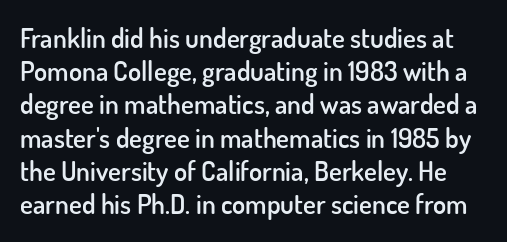
Q: Is the text bold? A: Semi-bold.
Q: Is the text italic (slanted)? A: No, it is upright.
Q: Is the text underlined? A: No.
Q: Is the spacing between letters normal or unusually wide? A: Normal.
